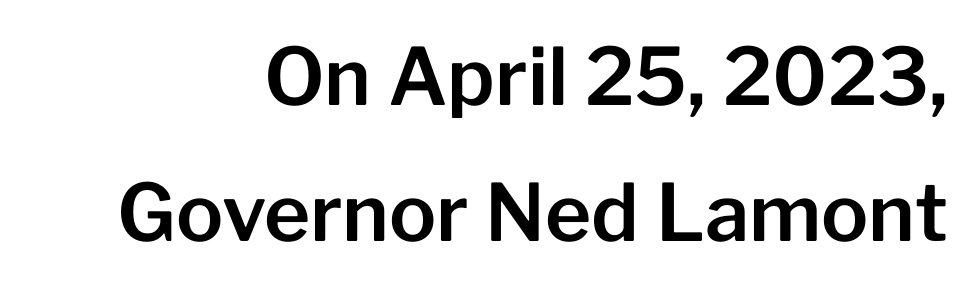
The image shows 79 px sans-serif type, upright; set line spacing 1.72x, normal letter spacing, not underlined; low stroke contrast and a medium x-height.
